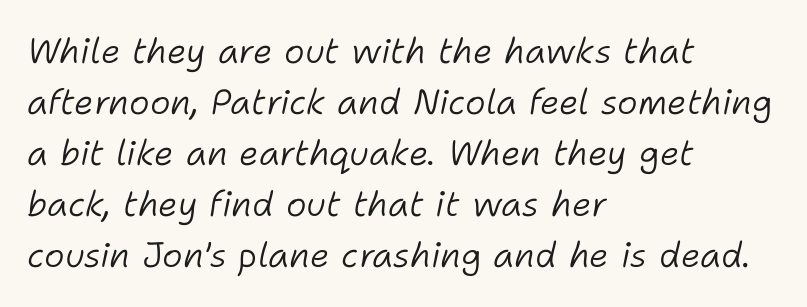
Q: Is the text bold? A: No.
Q: Is the text italic (slanted)? A: Yes, it leans right by about 11 degrees.
Q: Is the text underlined? A: No.
Q: How is the paragraph aligned? A: Left-aligned.
Q: Is the spacing between letters normal or unusually wide? A: Normal.
Q: Is the spacing between lines tight, normal or loose? A: Normal.
Q: Width (condensed, normal, or wide)? A: Normal.
Q: Stroke contrast? A: Low.
Q: x-height? A: Medium.
Q: Monospaced? A: No.
